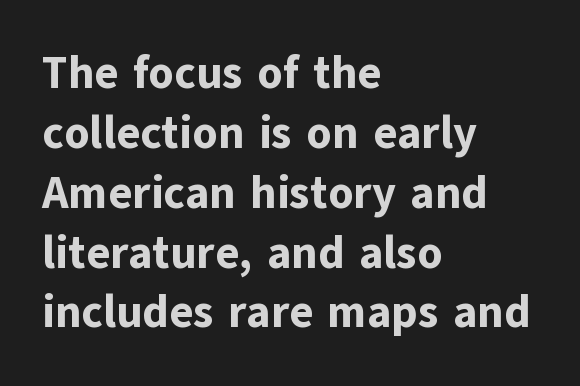
The image shows 45 px bold sans-serif type, upright; set left-aligned, normal line spacing (1.33x), normal letter spacing, not underlined; low stroke contrast and a medium x-height.
